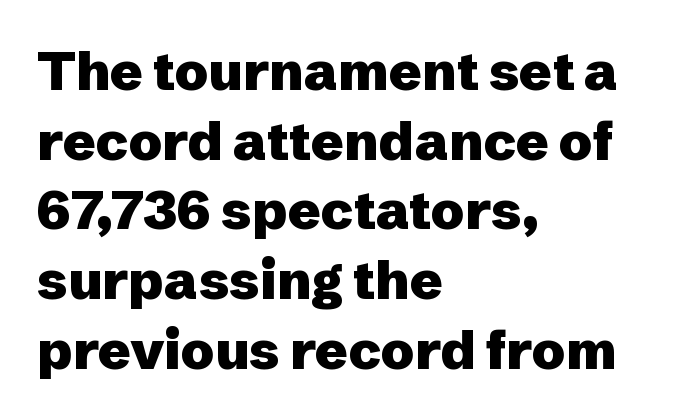
Q: Is the text bold? A: Yes.
Q: Is the text italic (slanted)? A: No, it is upright.
Q: Is the typeface a serif or a sans-serif typeface? A: Sans-serif.
Q: Is the text underlined? A: No.
Q: How is the paragraph aligned? A: Left-aligned.
Q: Is the spacing between letters normal or unusually wide? A: Normal.
Q: Is the spacing between lines tight, normal or loose? A: Normal.
Q: Width (condensed, normal, or wide)? A: Normal.
Q: Stroke contrast? A: Low.
Q: x-height? A: Medium.
Q: Monospaced? A: No.
